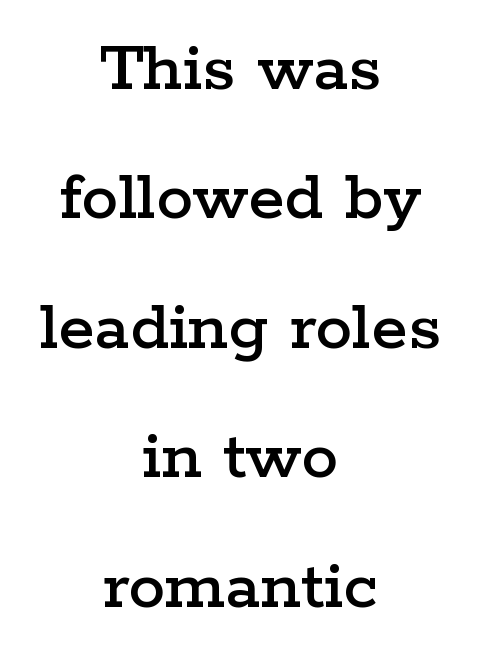
The image shows 74 px wide serif type, upright; set centered, line spacing 1.75x, normal letter spacing, not underlined; low stroke contrast and a medium x-height.
